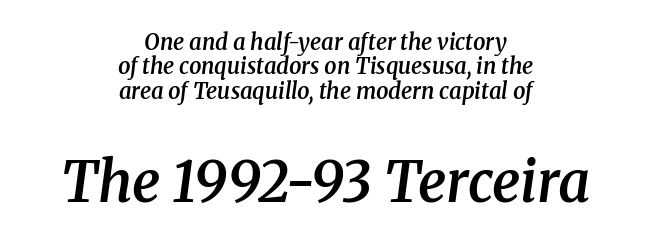
Q: Is the text bold? A: Semi-bold.
Q: Is the text italic (slanted)? A: Yes, it leans right by about 8 degrees.
Q: Is the typeface a serif or a sans-serif typeface? A: Serif.
Q: Is the text underlined? A: No.
Q: How is the paragraph aligned? A: Centered.
Q: Is the spacing between letters normal or unusually wide? A: Normal.
Q: Is the spacing between lines tight, normal or loose? A: Tight.
Q: Which block of text is set in a larger size, the first (top) or the second (bottom)? A: The second (bottom) one.
Q: Width (condensed, normal, or wide)? A: Normal.
Q: Stroke contrast? A: Medium.
Q: x-height? A: Medium.
Q: Monospaced? A: No.
